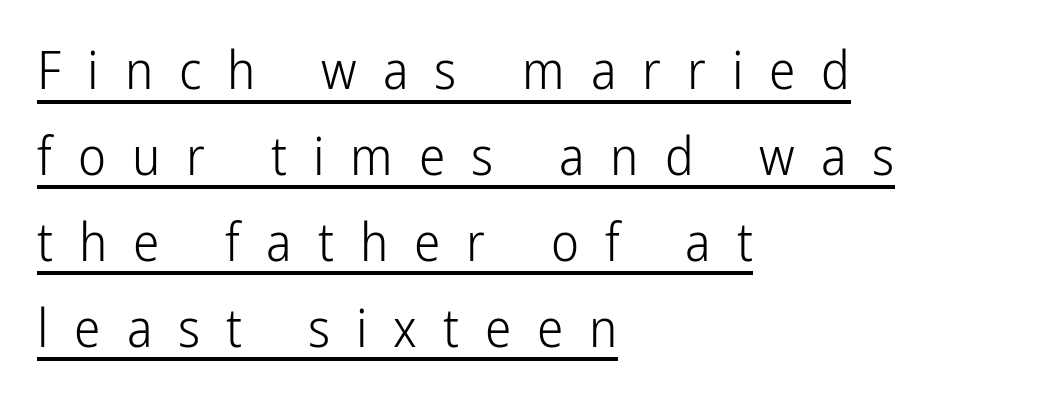
Typographically, this falls in the sans-serif category. Has an underline been added? It has. Normally led — the rows are evenly, conventionally spaced. The font's upright variant was chosen for this text. The setting favours the left margin, as ordinary paragraphs usually do. Think of a printed novel: that variable character pitch is what you see here.
